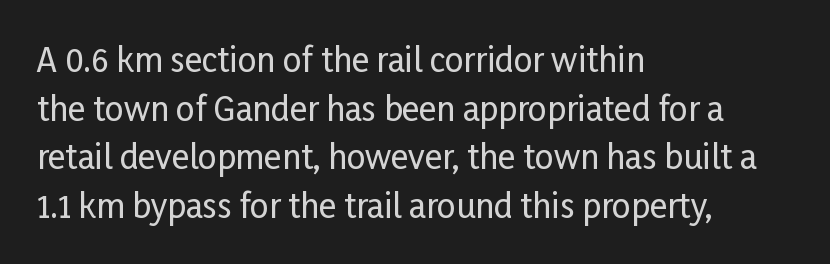
Is this a sans? Yes — the strokes have no serifs. The type sits square on the baseline with zero lean. Proportional: the letters do not fall into vertical columns. Underline: absent. Rows of type keep a routine distance in the vertical direction. Words appear dense and cohesive because spacing is normal.
